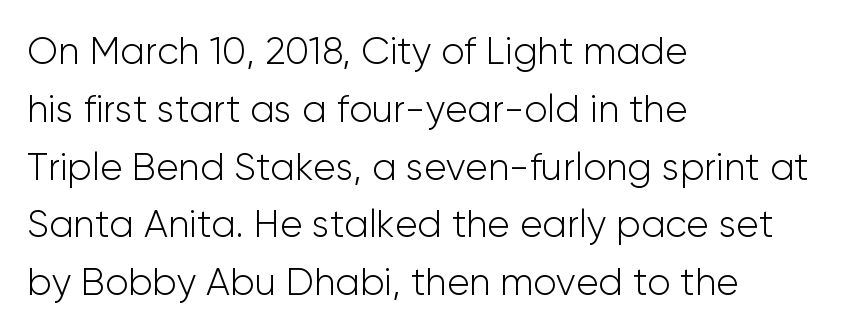
{"serif": "no", "italic": "no", "bold": "no", "weight": "light", "width": "normal", "stroke_contrast": "low", "x_height": "medium", "monospaced": "no", "underline": "no", "align": "left", "line_spacing": "normal", "line_spacing_ratio": 1.52, "letter_spacing": "normal", "letter_spacing_em": 0.0, "glyph_px": 38}
